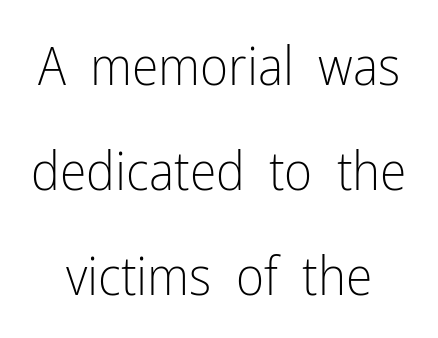
Vertical strokes here are truly vertical. Bare-footed words on every line. The weight would be labelled regular, book, light, or lighter still. Classification — sans serif.
